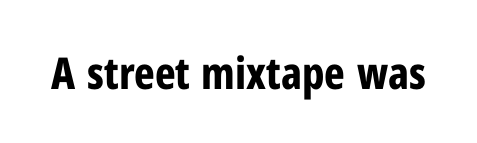
{"serif": "no", "italic": "no", "bold": "yes", "weight": "bold", "width": "condensed", "stroke_contrast": "low", "x_height": "medium", "monospaced": "no", "underline": "no", "letter_spacing": "normal", "letter_spacing_em": 0.0, "glyph_px": 44}
